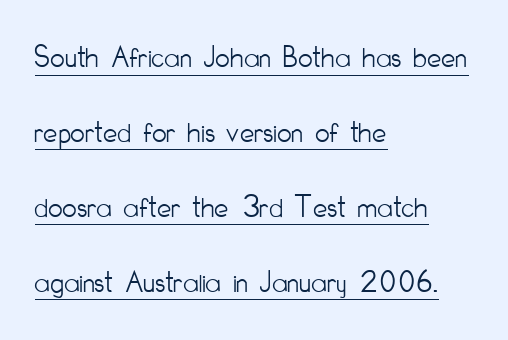
The image shows 32 px light, condensed sans-serif type, upright; set left-aligned, loose line spacing (2.34x), normal letter spacing, underlined; low stroke contrast and a small x-height.
